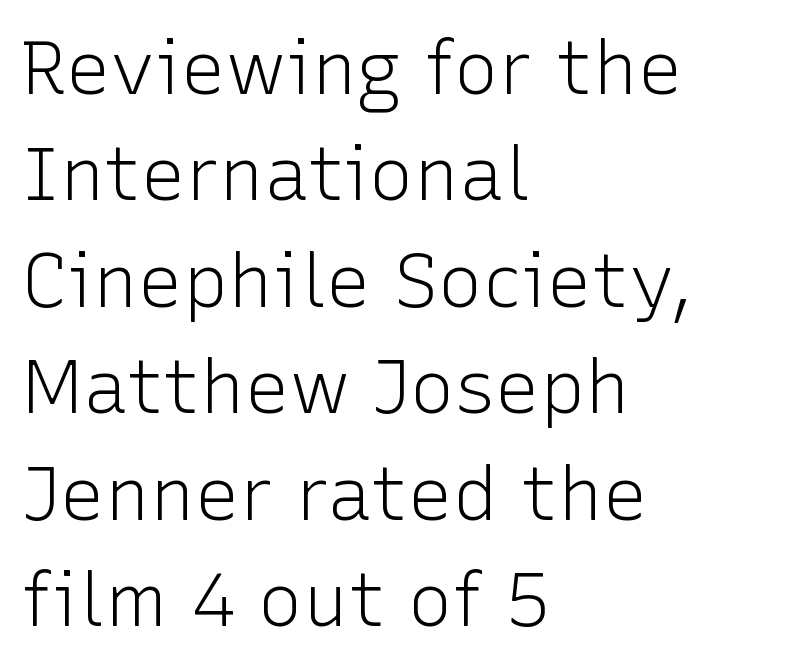
The image shows 75 px light sans-serif type, upright; set left-aligned, normal line spacing (1.42x), normal letter spacing, not underlined; low stroke contrast and a medium x-height.
